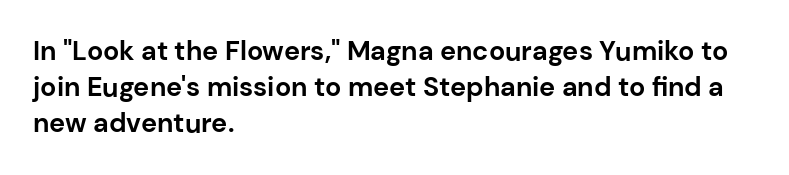
Does the weight exceed regular? Yes, all the way to bold. Inter-character spacing is left at the font's built-in metrics. If you drew a ruler down the left edge, every line would touch it. Only glyphs here, with clear space below each row. This sample keeps an unexceptional amount of space between lines.
